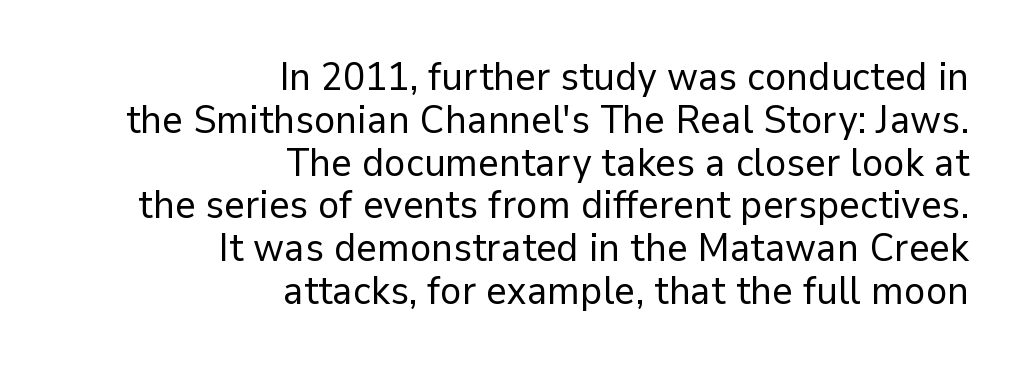
Q: Is the text bold? A: No.
Q: Is the text italic (slanted)? A: No, it is upright.
Q: Is the typeface a serif or a sans-serif typeface? A: Sans-serif.
Q: Is the text underlined? A: No.
Q: How is the paragraph aligned? A: Right-aligned.
Q: Is the spacing between letters normal or unusually wide? A: Normal.
Q: Is the spacing between lines tight, normal or loose? A: Tight.
Q: Width (condensed, normal, or wide)? A: Normal.
Q: Stroke contrast? A: Low.
Q: x-height? A: Medium.
Q: Monospaced? A: No.
